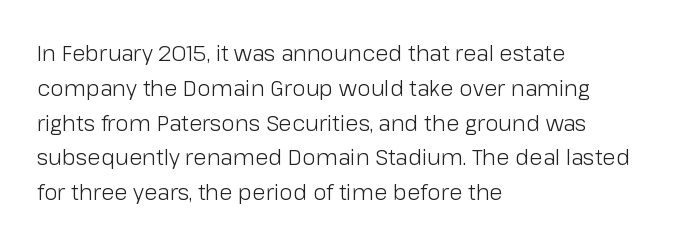
All the whitespace from short lines collects on the right. No extra tracking has been applied to these lines. Characters remain perfectly vertical along every line. The space beneath each line is pristine and unruled. Vertical stems look standard width or narrower in stroke.
